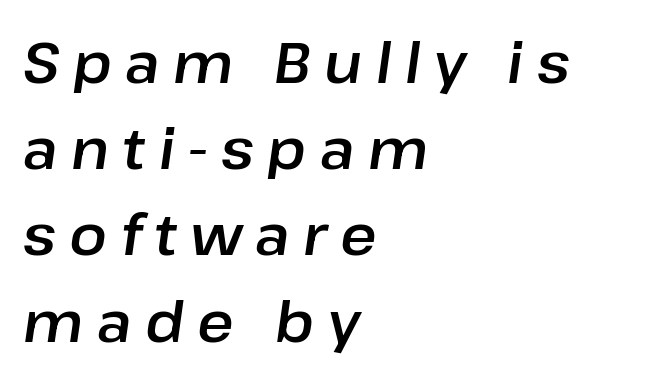
The rendering uses natural spacing where letterforms have individual widths. Does the leading feel generous? No, just average. Does extra space separate the letters? Yes, quite a lot of it. Observe the lean: these are italic letterforms. The foot of each line stays bare and open.
